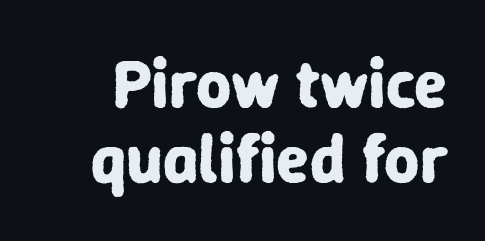
Q: Is the text bold? A: Yes.
Q: Is the text italic (slanted)? A: No, it is upright.
Q: Is the typeface a serif or a sans-serif typeface? A: Sans-serif.
Q: Is the text underlined? A: No.
Q: Is the spacing between letters normal or unusually wide? A: Normal.
Q: Is the spacing between lines tight, normal or loose? A: Tight.
Q: Width (condensed, normal, or wide)? A: Normal.
Q: Stroke contrast? A: Low.
Q: x-height? A: Medium.
Q: Monospaced? A: No.
